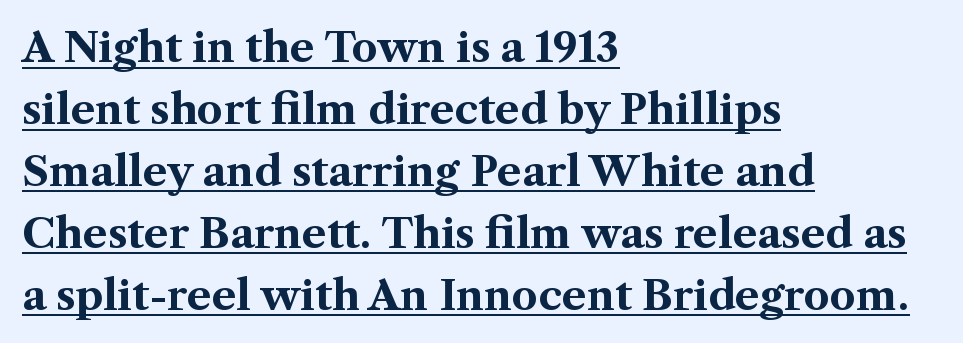
The image shows 41 px bold serif type, upright; set left-aligned, normal line spacing (1.51x), normal letter spacing, underlined; medium stroke contrast and a medium x-height.
